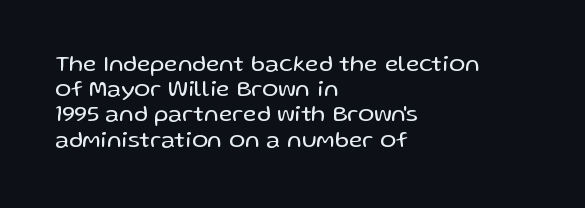
These lines keep a tight, regular rhythm from letter to letter. This is the regular roman posture of the typeface. Heaviness? Minimal to ordinary, like unemphasized prose. Vertical spacing — tight. Underline: absent. Casual observation: everything's shoved over to the left.
